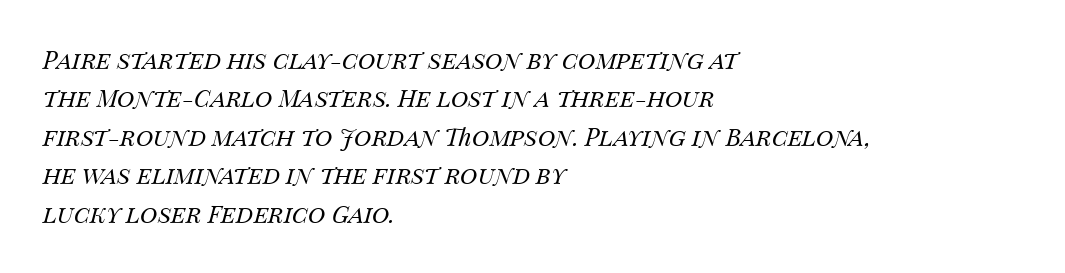
{"italic": "yes", "lean": "right", "slant_degrees": 14, "bold": "no", "underline": "no", "align": "left", "line_spacing": "normal", "line_spacing_ratio": 1.6, "letter_spacing": "normal", "letter_spacing_em": 0.0, "glyph_px": 24}
